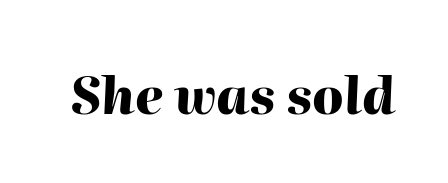
This sample has the flowing, uneven cadence of proportional lettering. Weight: bold. Yep, that's italic — everything's leaning. The passage shown is not underscored anywhere.
